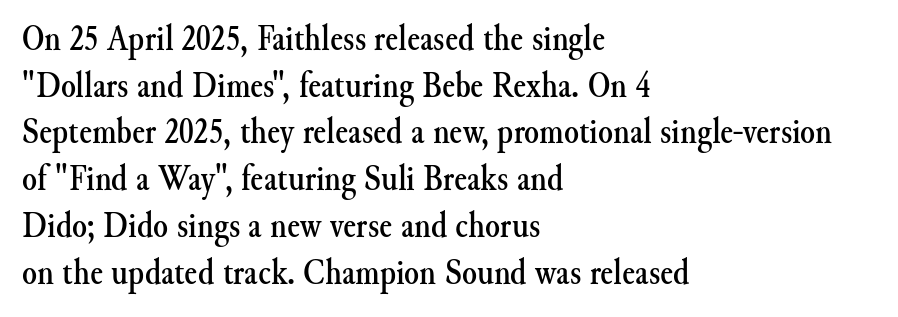
The image shows 38 px serif type, upright; set left-aligned, line spacing 1.23x, normal letter spacing, not underlined; medium stroke contrast and a small x-height.
